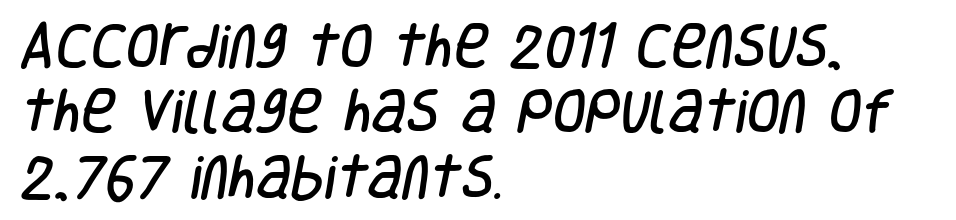
Q: Is the typeface a serif or a sans-serif typeface? A: Sans-serif.
Q: Is the text underlined? A: No.
Q: How is the paragraph aligned? A: Left-aligned.
Q: Is the spacing between letters normal or unusually wide? A: Normal.
Q: Is the spacing between lines tight, normal or loose? A: Normal.
Q: Width (condensed, normal, or wide)? A: Condensed.
Q: Stroke contrast? A: Low.
Q: x-height? A: Large.
Q: Monospaced? A: No.
